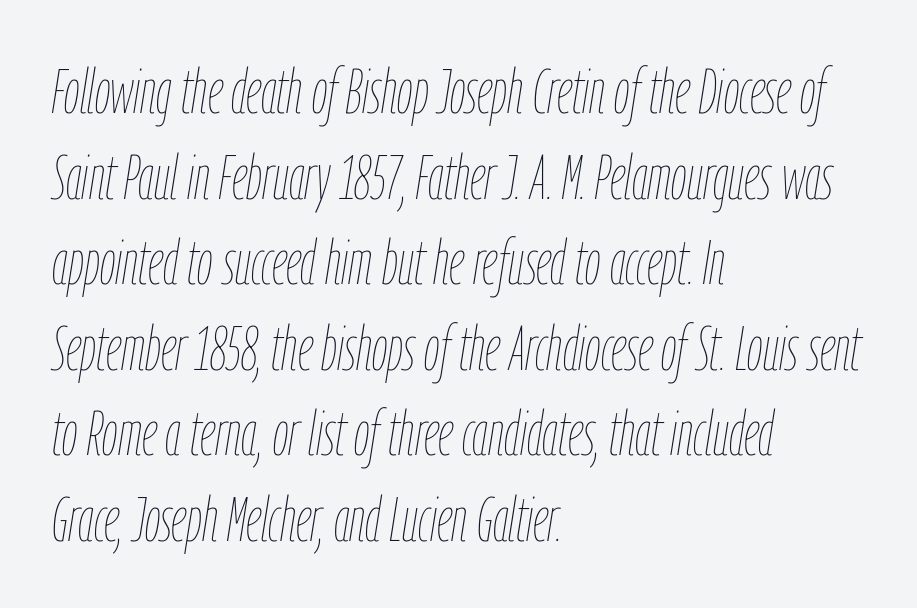
The tracking reads as untouched default to a designer's eye. Reading down the column, the eye jumps a familiar distance to each next line. The words here are not underlined. Ink coverage per letter is moderate at most. Layout note: lines flush left.
